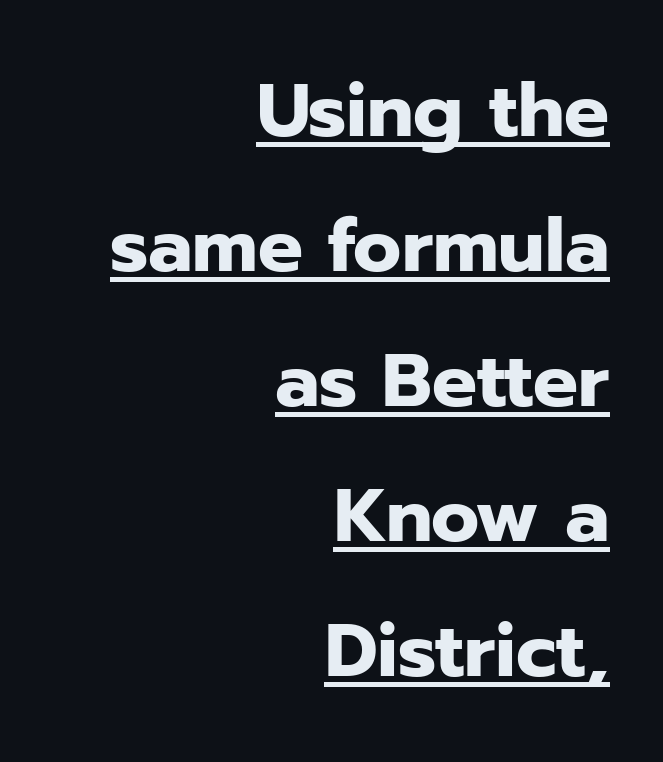
Q: Is the text bold? A: Yes.
Q: Is the text italic (slanted)? A: No, it is upright.
Q: Is the typeface a serif or a sans-serif typeface? A: Sans-serif.
Q: Is the text underlined? A: Yes.
Q: How is the paragraph aligned? A: Right-aligned.
Q: Is the spacing between letters normal or unusually wide? A: Normal.
Q: Width (condensed, normal, or wide)? A: Normal.
Q: Stroke contrast? A: Low.
Q: x-height? A: Medium.
Q: Monospaced? A: No.
